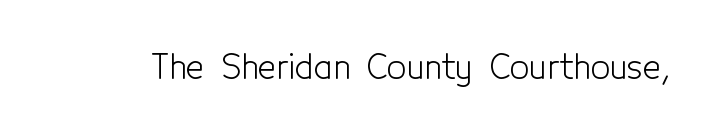
The image shows 34 px light, condensed sans-serif type, upright; set normal letter spacing, not underlined; a medium x-height.
